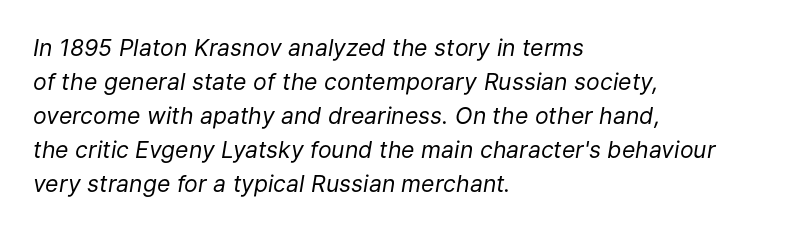
Would a proofreader flag this as italicized? Yes. The rendering keeps characters at their native spacing. Is the type heavy? It reads as light-to-regular instead. Which margin do the lines hug? The left one — the right edge is uneven. The passage shown is not underscored anywhere. One glance says typical: line gaps are just what's usual.
